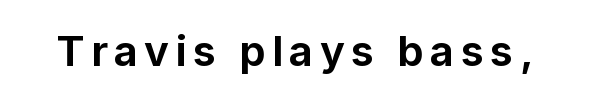
Q: Is the text bold? A: Yes.
Q: Is the text italic (slanted)? A: No, it is upright.
Q: Is the typeface a serif or a sans-serif typeface? A: Sans-serif.
Q: Is the text underlined? A: No.
Q: Width (condensed, normal, or wide)? A: Normal.
Q: Stroke contrast? A: Low.
Q: x-height? A: Medium.
Q: Monospaced? A: No.
